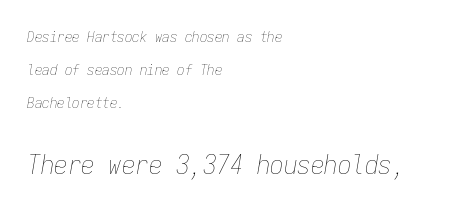
Does the leading feel generous? Absolutely, it's lavish. Each word holds together tightly as a unit, with standard inter-letter gaps. The area under the type is left untouched. The letterforms sit at book weight or below. Whoever set this made the second block the dominant, larger element. Compared with a centered layout, this one pins lines to the left instead.
